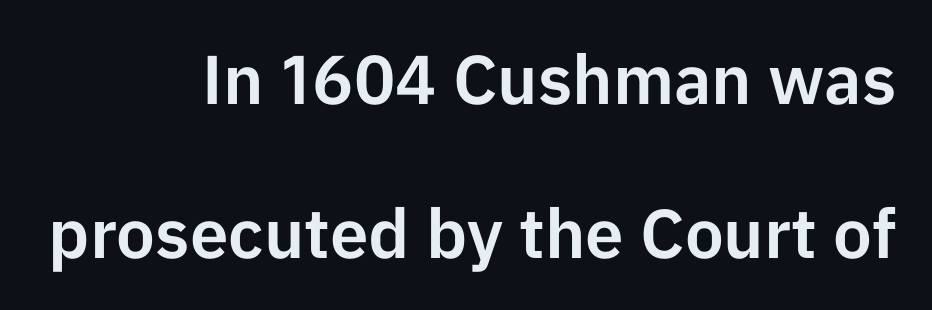
Q: Is the text italic (slanted)? A: No, it is upright.
Q: Is the typeface a serif or a sans-serif typeface? A: Sans-serif.
Q: Is the text underlined? A: No.
Q: How is the paragraph aligned? A: Right-aligned.
Q: Is the spacing between letters normal or unusually wide? A: Normal.
Q: Is the spacing between lines tight, normal or loose? A: Loose.
Q: Width (condensed, normal, or wide)? A: Normal.
Q: Stroke contrast? A: Low.
Q: x-height? A: Medium.
Q: Monospaced? A: No.
